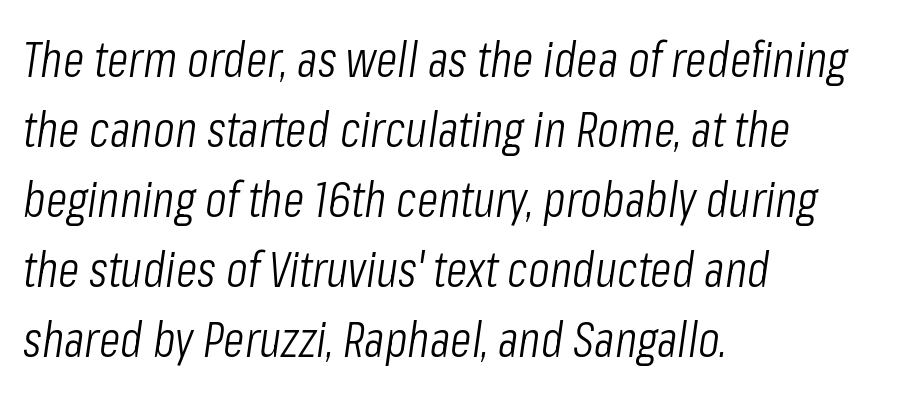
The image shows 50 px light, condensed type, italic (leaning right); set left-aligned, normal line spacing (1.4x), normal letter spacing, not underlined; low stroke contrast and a medium x-height.
